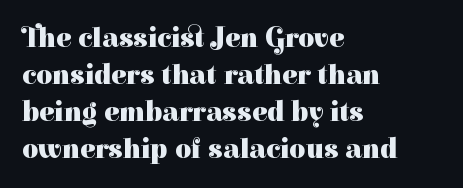
The characters display serif detailing at their extremities. These lines are rendered in a variable-pitch font. Notice how thick the strokes are: this is what a full bold looks like. The typesetter chose a ragged-right arrangement here. Posture: upright roman.
